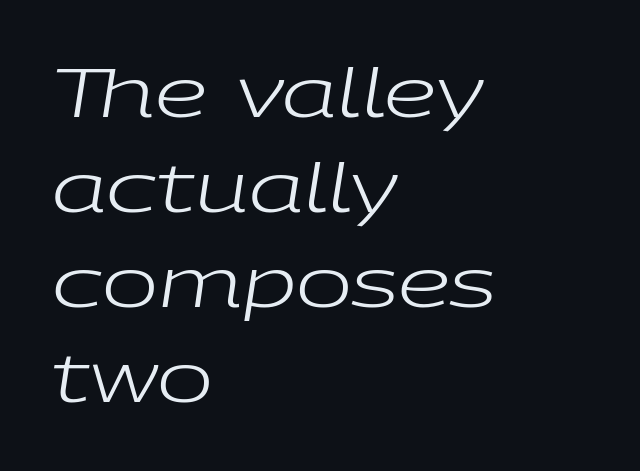
There's an unmistakable incline to the writing here. Letters rest on an invisible, unmarked baseline. Nobody touched the tracking dial on this one. The weight would be labelled regular, book, light, or lighter still. Each new line begins a customary step beneath the previous one. You could not count columns in this text — the font is proportionally spaced.
